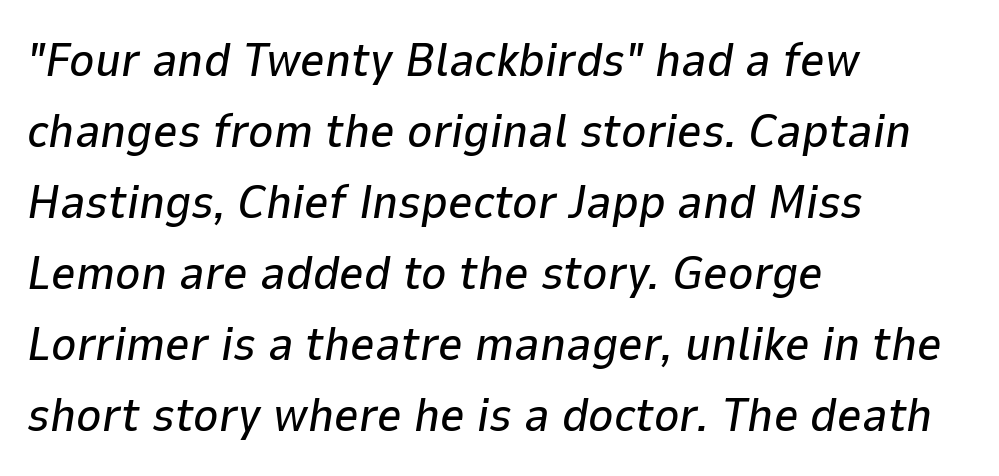
{"italic": "yes", "lean": "right", "slant_degrees": 9, "width": "normal", "stroke_contrast": "low", "x_height": "medium", "monospaced": "no", "underline": "no", "align": "left", "line_spacing": "normal", "line_spacing_ratio": 1.48, "letter_spacing": "normal", "letter_spacing_em": 0.0, "glyph_px": 48}
